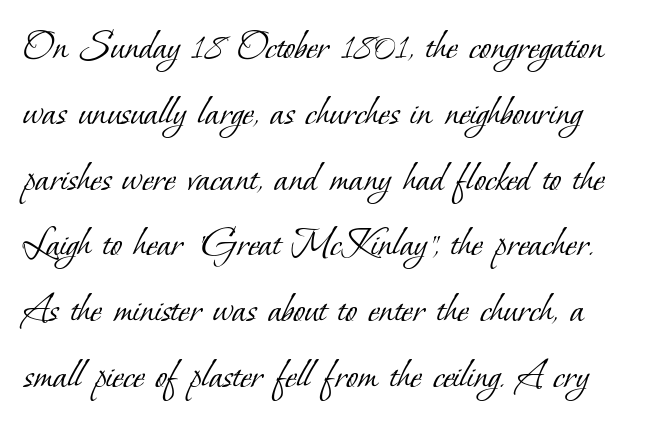
{"serif": "yes", "bold": "no", "weight": "light", "width": "normal", "stroke_contrast": "low", "x_height": "small", "monospaced": "no", "underline": "no", "line_spacing": "normal", "line_spacing_ratio": 1.53, "letter_spacing": "normal", "letter_spacing_em": 0.0, "glyph_px": 43}
